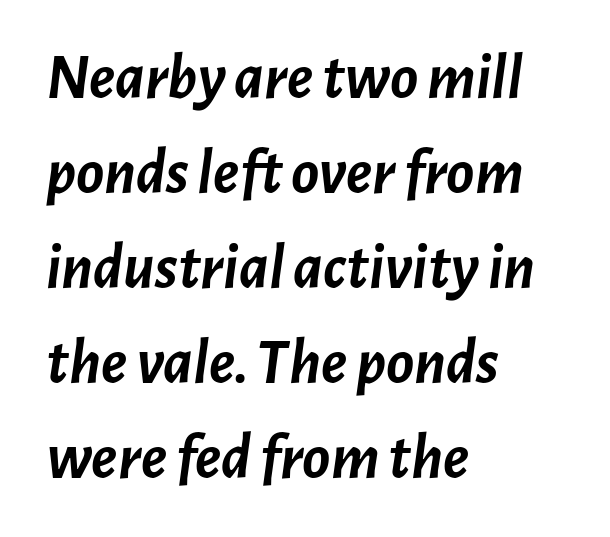
The space beneath each line is pristine and unruled. The ragged edge is on the right, which tells us the setting is flush left. As a designer I'd log this as weight 700, bold. Regular leading.
